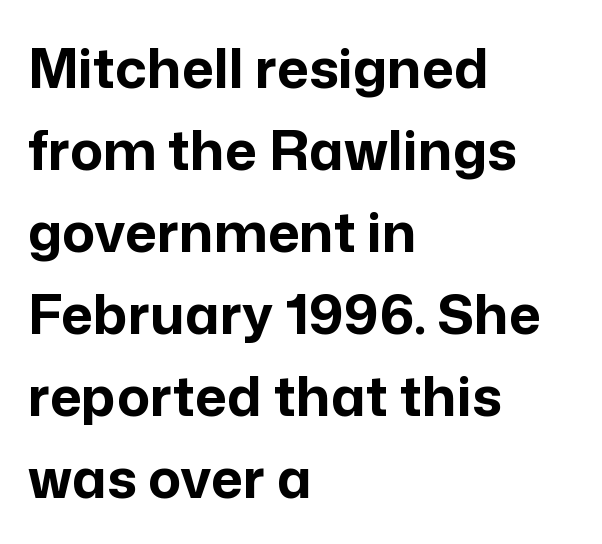
The image shows 55 px bold sans-serif type, upright; set left-aligned, normal line spacing (1.49x), normal letter spacing, not underlined; low stroke contrast and a medium x-height.
